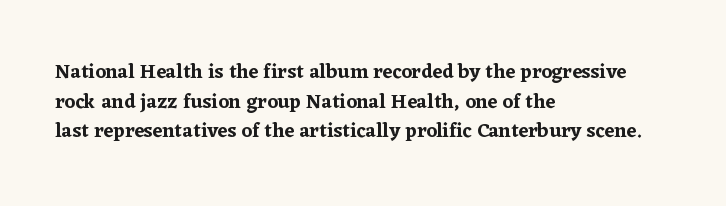
The image shows 20 px text type, upright; set left-aligned, normal line spacing (1.48x), normal letter spacing, not underlined.
